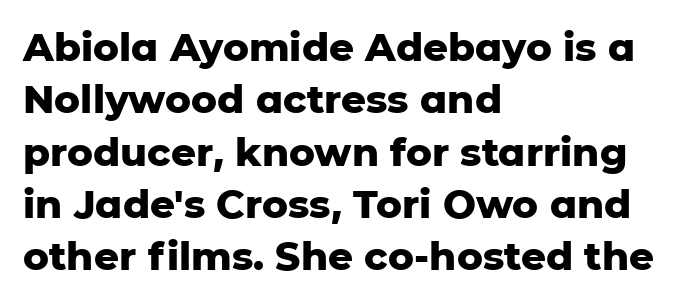
Q: Is the text bold? A: Yes.
Q: Is the text italic (slanted)? A: No, it is upright.
Q: Is the typeface a serif or a sans-serif typeface? A: Sans-serif.
Q: Is the text underlined? A: No.
Q: How is the paragraph aligned? A: Left-aligned.
Q: Is the spacing between letters normal or unusually wide? A: Normal.
Q: Is the spacing between lines tight, normal or loose? A: Normal.
Q: Width (condensed, normal, or wide)? A: Normal.
Q: Stroke contrast? A: Low.
Q: x-height? A: Medium.
Q: Monospaced? A: No.
